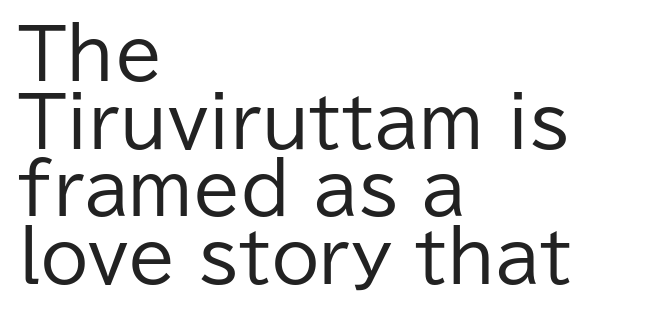
{"serif": "no", "italic": "no", "bold": "no", "weight": "regular", "width": "normal", "stroke_contrast": "low", "x_height": "medium", "monospaced": "no", "underline": "no", "align": "left", "line_spacing": "tight", "line_spacing_ratio": 0.98, "letter_spacing": "normal", "letter_spacing_em": 0.0, "glyph_px": 69}
